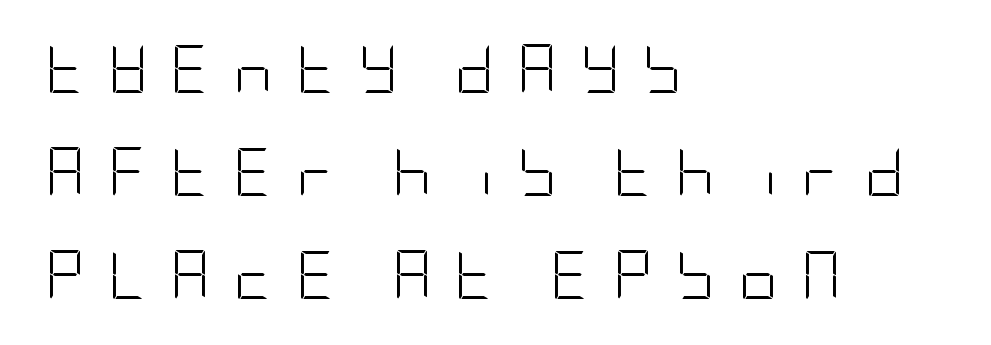
The image shows 48 px light, condensed sans-serif type, upright; set left-aligned, loose line spacing (2.15x), unusually wide letter spacing (+0.49 em), not underlined; low stroke contrast and a large x-height.
